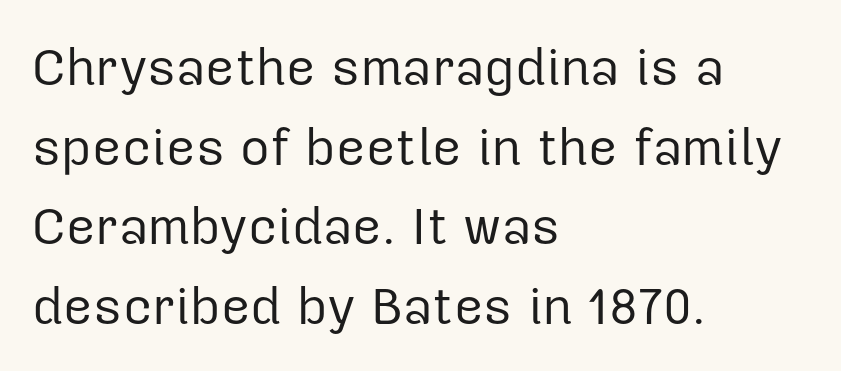
The type is set solid horizontally, with unmodified tracking. This is the regular roman posture of the typeface. Caption: multi-line text, flush left, ragged right. These lines are rendered in a variable-pitch font. This rendering features lettering with no underline.
